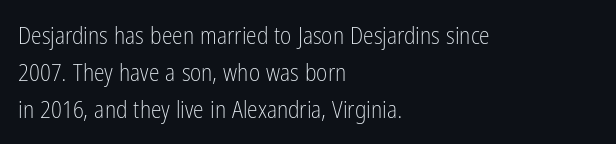
The image shows 24 px text type, upright; set left-aligned, normal line spacing (1.54x), normal letter spacing, not underlined.
